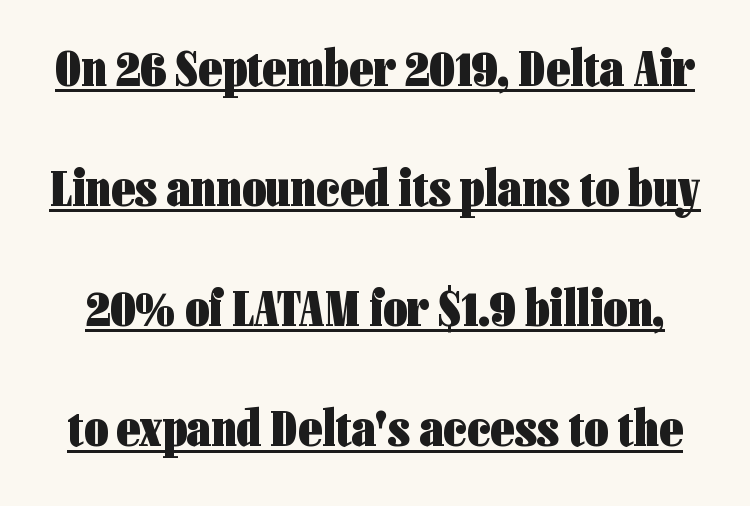
Q: Is the text bold? A: Yes.
Q: Is the text italic (slanted)? A: No, it is upright.
Q: Is the typeface a serif or a sans-serif typeface? A: Sans-serif.
Q: Is the text underlined? A: Yes.
Q: Is the spacing between letters normal or unusually wide? A: Normal.
Q: Is the spacing between lines tight, normal or loose? A: Loose.
Q: Width (condensed, normal, or wide)? A: Condensed.
Q: Stroke contrast? A: Low.
Q: x-height? A: Medium.
Q: Monospaced? A: No.
